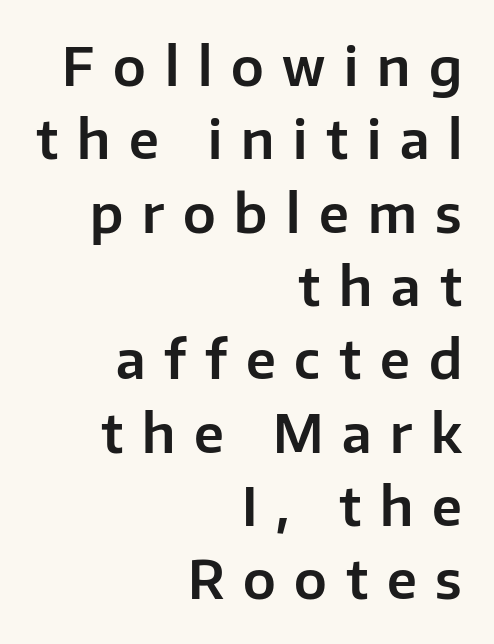
Q: Is the text italic (slanted)? A: No, it is upright.
Q: Is the typeface a serif or a sans-serif typeface? A: Sans-serif.
Q: Is the text underlined? A: No.
Q: How is the paragraph aligned? A: Right-aligned.
Q: Is the spacing between letters normal or unusually wide? A: Unusually wide.
Q: Is the spacing between lines tight, normal or loose? A: Normal.
Q: Width (condensed, normal, or wide)? A: Normal.
Q: Stroke contrast? A: Low.
Q: x-height? A: Medium.
Q: Monospaced? A: No.
